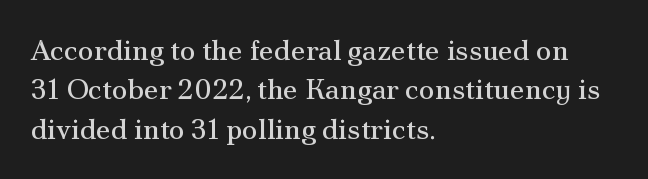
In terms of leading, this rendering sits right in the middle. The lettering stays uniformly vertical, giving the passage a roman look. The lines are quadded left. The text was rendered using a seriffed face with decorative stroke endings. The line texture is even and compact thanks to regular tracking.
